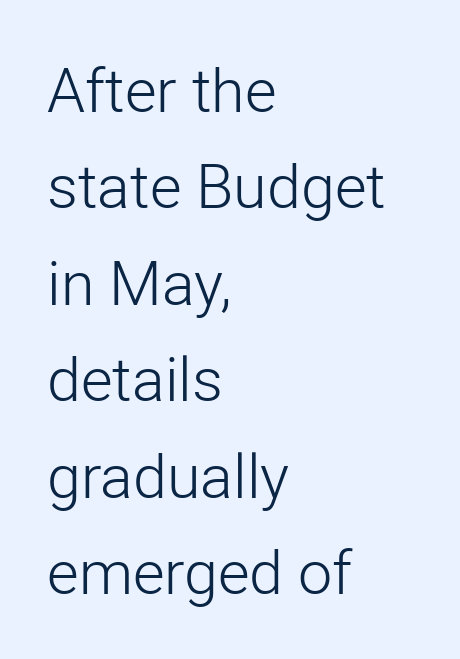
{"serif": "no", "italic": "no", "bold": "no", "weight": "light", "width": "normal", "stroke_contrast": "low", "x_height": "medium", "monospaced": "no", "underline": "no", "align": "left", "line_spacing": "normal", "line_spacing_ratio": 1.58, "letter_spacing": "normal", "letter_spacing_em": 0.0, "glyph_px": 61}
